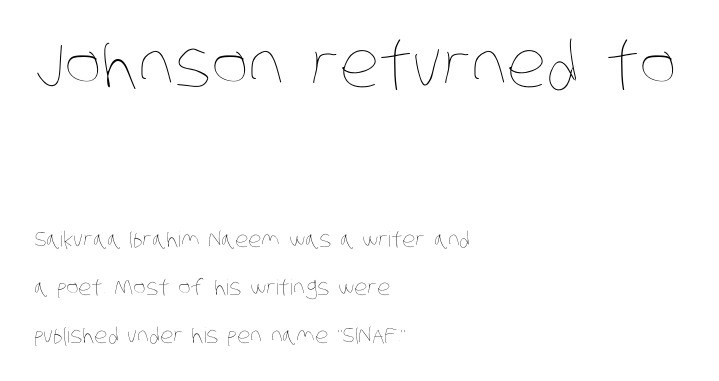
The image shows 63 px thin, condensed type; set left-aligned, loose line spacing (2.29x), normal letter spacing, not underlined; the first (top) block is 3.0x larger; low stroke contrast and a large x-height.
